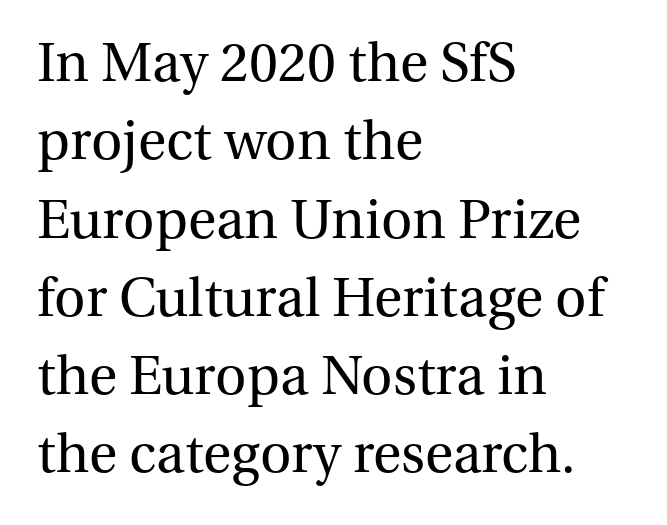
{"serif": "yes", "italic": "no", "bold": "no", "weight": "regular", "width": "normal", "stroke_contrast": "medium", "x_height": "medium", "monospaced": "no", "underline": "no", "align": "left", "line_spacing": "normal", "line_spacing_ratio": 1.35, "letter_spacing": "normal", "letter_spacing_em": 0.0, "glyph_px": 58}
